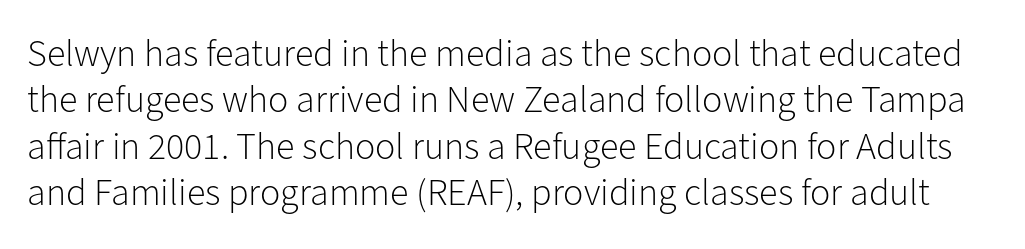
Q: Is the text bold? A: No.
Q: Is the text italic (slanted)? A: No, it is upright.
Q: Is the typeface a serif or a sans-serif typeface? A: Sans-serif.
Q: Is the text underlined? A: No.
Q: Is the spacing between letters normal or unusually wide? A: Normal.
Q: Width (condensed, normal, or wide)? A: Normal.
Q: Stroke contrast? A: Low.
Q: x-height? A: Medium.
Q: Monospaced? A: No.
